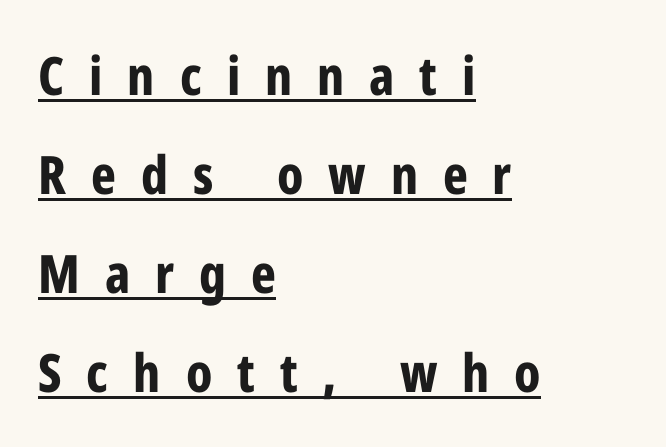
Layout note: lines flush left. Compared with typical body copy, the letter spacing here is much looser. Notice how a bar underscores the lettering throughout. This sample uses an upright cut, with every glyph sitting square on the baseline. Look at the bottom of the vertical strokes: they stop flat, with no serifs.
